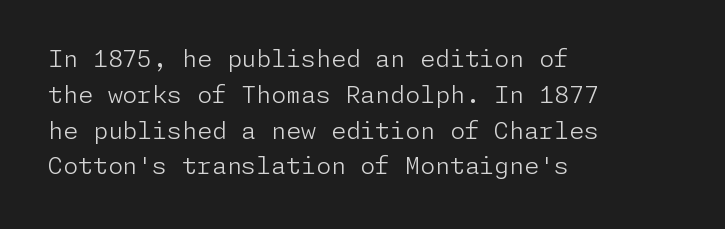
The setting favours the left margin, as ordinary paragraphs usually do. Upright lettering throughout. Letter spacing: default. No chunkiness to these letters — they're not bold.
